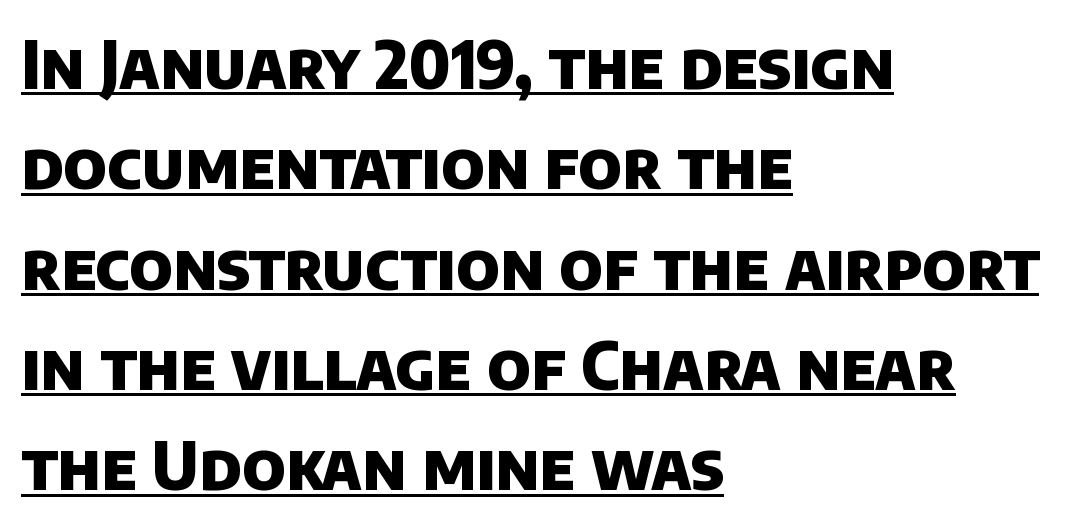
The image shows 66 px heavy sans-serif type; set left-aligned, normal line spacing (1.52x), normal letter spacing, underlined; low stroke contrast and a large x-height.
